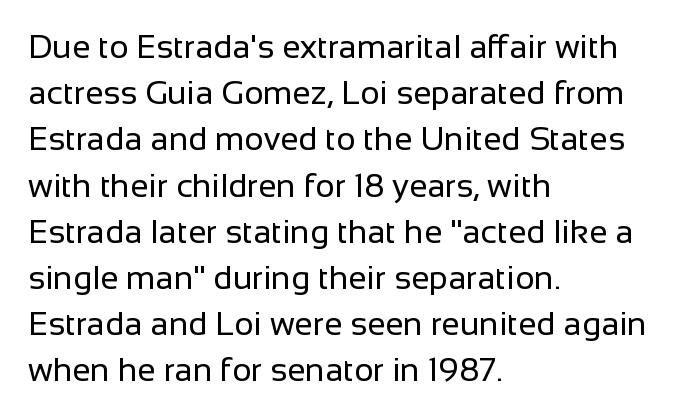
{"serif": "no", "italic": "no", "bold": "no", "weight": "regular", "width": "normal", "stroke_contrast": "low", "x_height": "medium", "monospaced": "no", "underline": "no", "align": "left", "line_spacing": "normal", "line_spacing_ratio": 1.4, "letter_spacing": "normal", "letter_spacing_em": 0.0, "glyph_px": 33}
